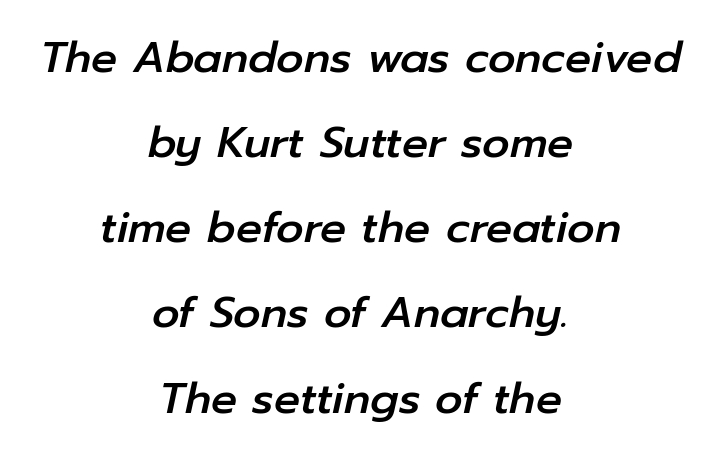
{"italic": "yes", "lean": "right", "slant_degrees": 12, "width": "normal", "stroke_contrast": "low", "x_height": "medium", "monospaced": "no", "underline": "no", "align": "center", "line_spacing": "loose", "line_spacing_ratio": 1.98, "letter_spacing": "normal", "letter_spacing_em": 0.0, "glyph_px": 43}
